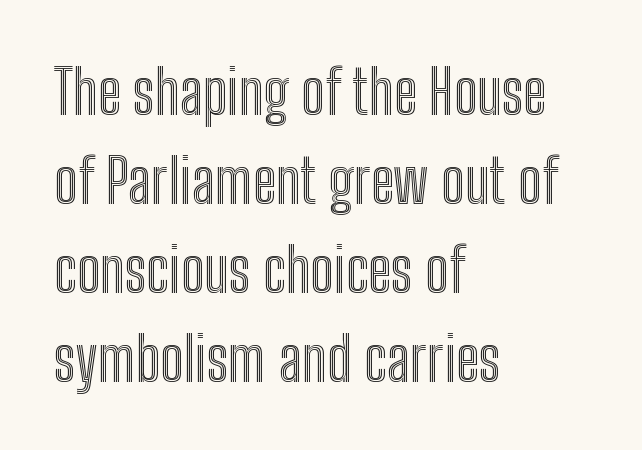
Q: Is the text italic (slanted)? A: No, it is upright.
Q: Is the text underlined? A: No.
Q: How is the paragraph aligned? A: Left-aligned.
Q: Is the spacing between letters normal or unusually wide? A: Normal.
Q: Is the spacing between lines tight, normal or loose? A: Normal.
Q: Width (condensed, normal, or wide)? A: Condensed.
Q: x-height? A: Medium.
Q: Monospaced? A: No.
